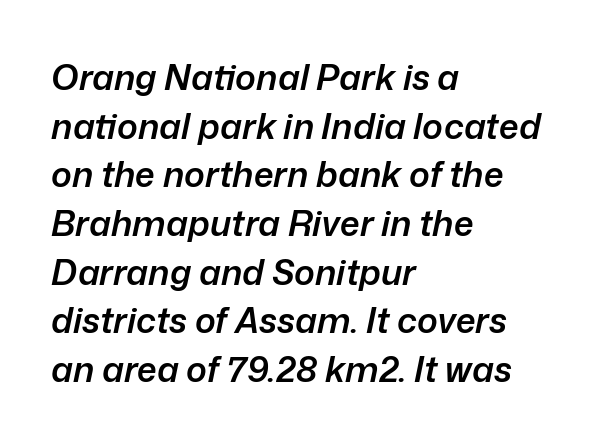
Q: Is the text bold? A: Semi-bold.
Q: Is the text italic (slanted)? A: Yes, it leans right by about 12 degrees.
Q: Is the text underlined? A: No.
Q: How is the paragraph aligned? A: Left-aligned.
Q: Is the spacing between letters normal or unusually wide? A: Normal.
Q: Is the spacing between lines tight, normal or loose? A: Normal.
Q: Width (condensed, normal, or wide)? A: Normal.
Q: Stroke contrast? A: Low.
Q: x-height? A: Medium.
Q: Monospaced? A: No.
